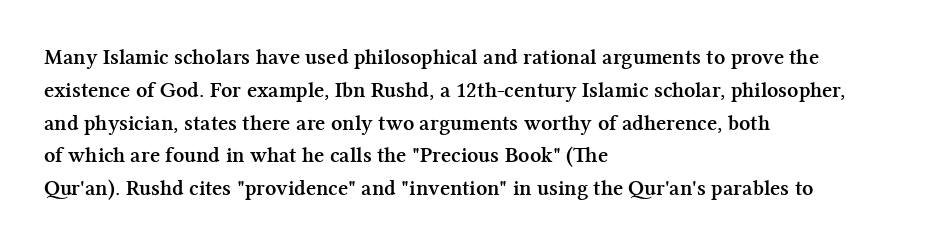
The image shows 22 px bold type, upright; set left-aligned, normal line spacing (1.49x), normal letter spacing, not underlined.
